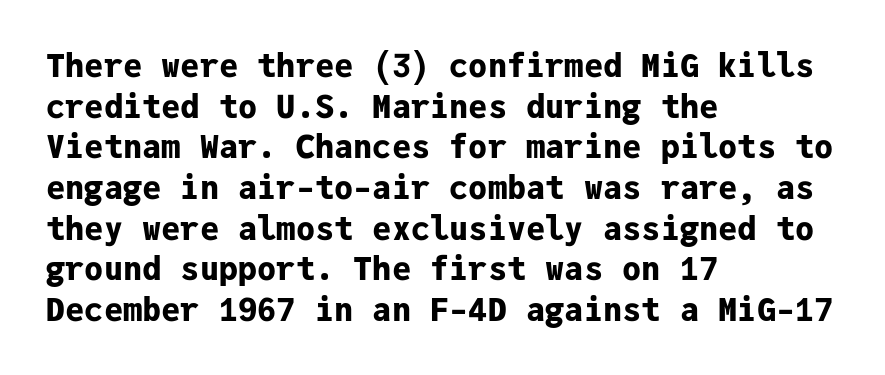
Thick stems and heavy bowls — unmistakably bold. You can tell it's not italic because the verticals are truly vertical. A typesetter would call this monospace, since all characters share one set width. These lines stack with their left ends in a neat column. The passage shown is not underscored anywhere. Caption: standard tracking, unaltered.
